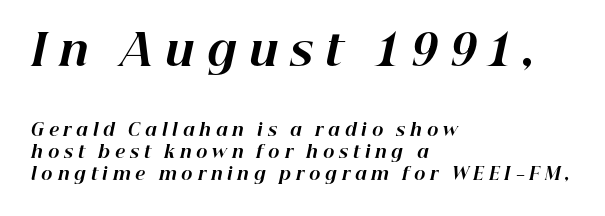
The earlier block is typeset at a bigger size than the later block. Slant detected: the letters are inclined. Reading down the column, the eye jumps a familiar distance to each next line. The strip under each line holds only bare page.
